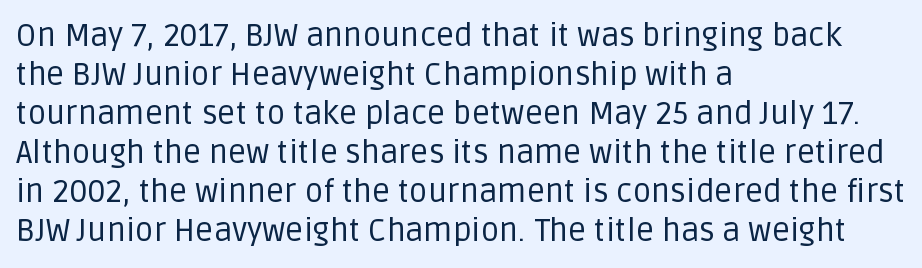
{"serif": "no", "italic": "no", "bold": "no", "weight": "regular", "width": "normal", "stroke_contrast": "low", "x_height": "large", "monospaced": "no", "underline": "no", "align": "left", "line_spacing_ratio": 1.22, "letter_spacing": "normal", "letter_spacing_em": 0.0, "glyph_px": 32}
